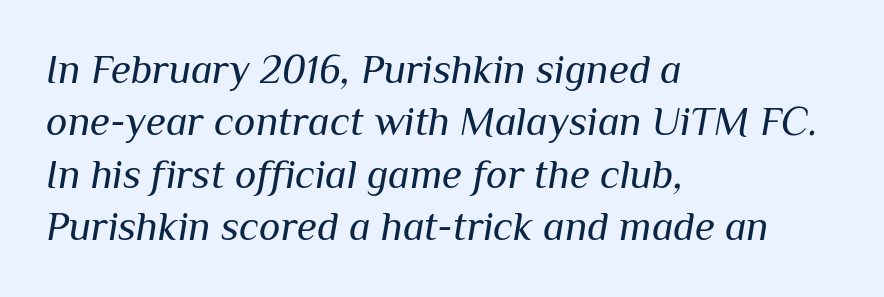
Q: Is the text bold? A: No.
Q: Is the text italic (slanted)? A: Yes, it leans right by about 10 degrees.
Q: Is the text underlined? A: No.
Q: How is the paragraph aligned? A: Left-aligned.
Q: Is the spacing between letters normal or unusually wide? A: Normal.
Q: Is the spacing between lines tight, normal or loose? A: Normal.
Q: Width (condensed, normal, or wide)? A: Normal.
Q: Stroke contrast? A: Medium.
Q: x-height? A: Medium.
Q: Monospaced? A: No.
